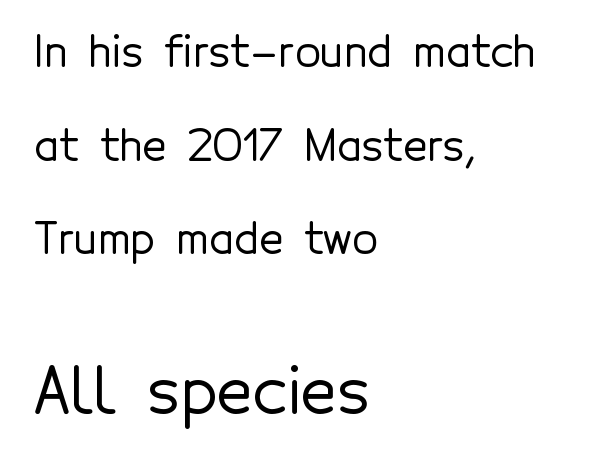
The image shows 63 px sans-serif type, upright; set left-aligned, loose line spacing (2.23x), normal letter spacing, not underlined; the second (bottom) block is 1.5x larger; a medium x-height.
